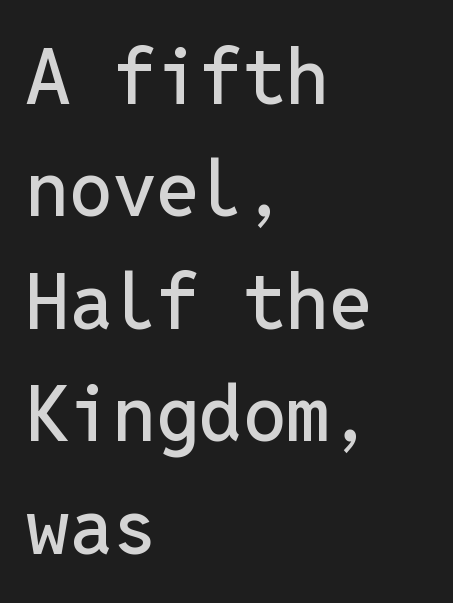
Q: Is the text italic (slanted)? A: No, it is upright.
Q: Is the typeface a serif or a sans-serif typeface? A: Sans-serif.
Q: Is the text underlined? A: No.
Q: How is the paragraph aligned? A: Left-aligned.
Q: Is the spacing between letters normal or unusually wide? A: Normal.
Q: Is the spacing between lines tight, normal or loose? A: Normal.
Q: Width (condensed, normal, or wide)? A: Normal.
Q: Stroke contrast? A: Low.
Q: x-height? A: Medium.
Q: Monospaced? A: Yes.
